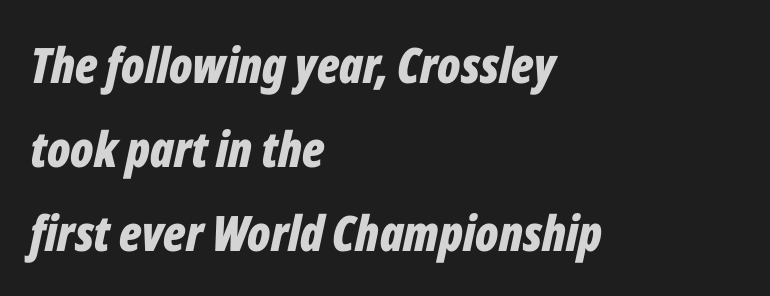
{"italic": "yes", "lean": "right", "slant_degrees": 12, "bold": "yes", "weight": "bold", "width": "condensed", "stroke_contrast": "low", "x_height": "medium", "monospaced": "no", "underline": "no", "align": "left", "line_spacing_ratio": 1.71, "letter_spacing": "normal", "letter_spacing_em": 0.0, "glyph_px": 49}
